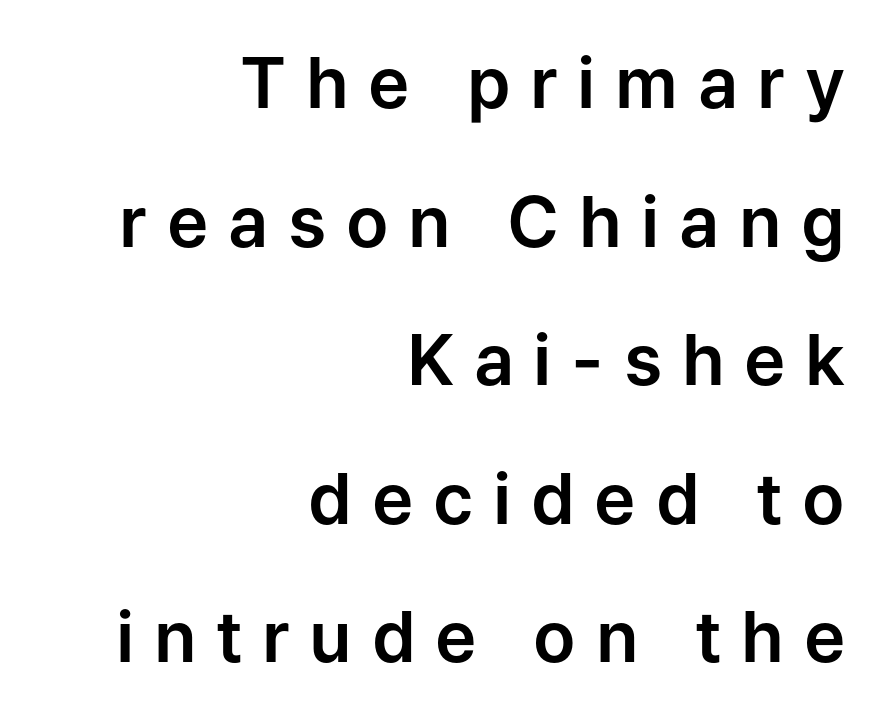
{"serif": "no", "italic": "no", "width": "normal", "stroke_contrast": "low", "x_height": "medium", "monospaced": "no", "underline": "no", "align": "right", "line_spacing": "loose", "line_spacing_ratio": 1.98, "letter_spacing": "wide", "letter_spacing_em": 0.28, "glyph_px": 70}
